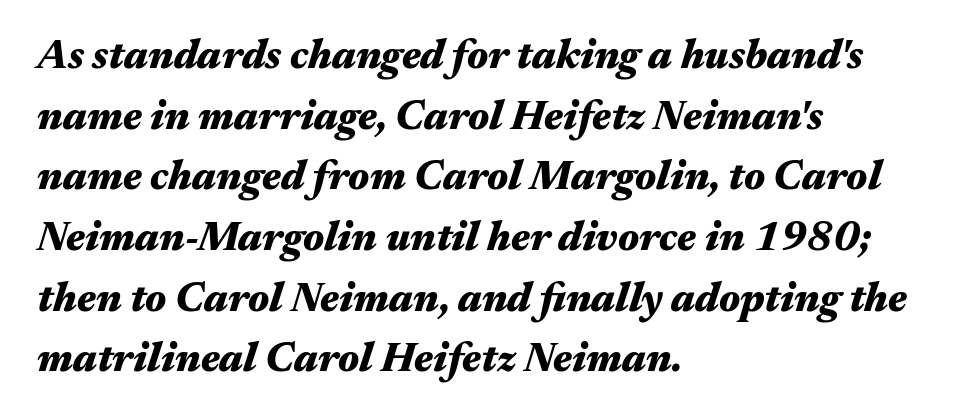
Q: Is the text bold? A: Yes.
Q: Is the text italic (slanted)? A: Yes, it leans right by about 17 degrees.
Q: Is the text underlined? A: No.
Q: How is the paragraph aligned? A: Left-aligned.
Q: Is the spacing between letters normal or unusually wide? A: Normal.
Q: Is the spacing between lines tight, normal or loose? A: Normal.
Q: Width (condensed, normal, or wide)? A: Wide.
Q: Stroke contrast? A: Medium.
Q: x-height? A: Medium.
Q: Monospaced? A: No.
